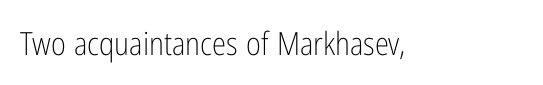
The image shows 32 px light, condensed sans-serif type, upright; set normal letter spacing, not underlined; low stroke contrast and a medium x-height.
